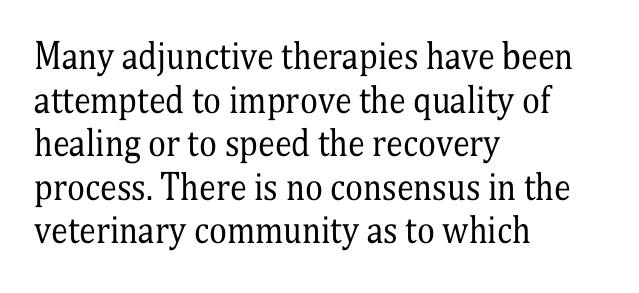
The image shows 34 px regular-weight, condensed serif type, upright; set left-aligned, normal line spacing (1.28x), normal letter spacing, not underlined; medium stroke contrast and a medium x-height.
